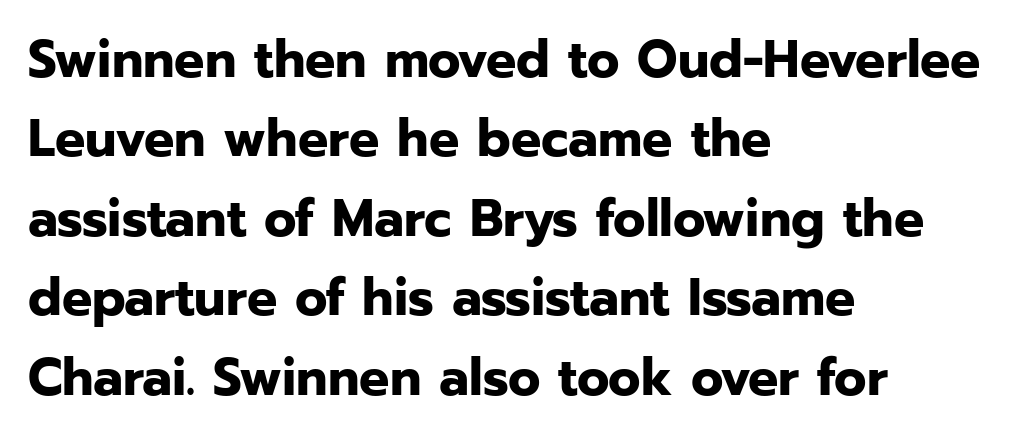
Q: Is the text bold? A: Yes.
Q: Is the text italic (slanted)? A: No, it is upright.
Q: Is the typeface a serif or a sans-serif typeface? A: Sans-serif.
Q: Is the text underlined? A: No.
Q: How is the paragraph aligned? A: Left-aligned.
Q: Is the spacing between letters normal or unusually wide? A: Normal.
Q: Is the spacing between lines tight, normal or loose? A: Normal.
Q: Width (condensed, normal, or wide)? A: Normal.
Q: Stroke contrast? A: Low.
Q: x-height? A: Medium.
Q: Monospaced? A: No.
